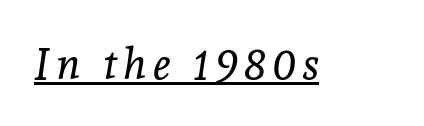
The image shows 43 px regular-weight serif type, italic (leaning right); set underlined; a medium x-height.
